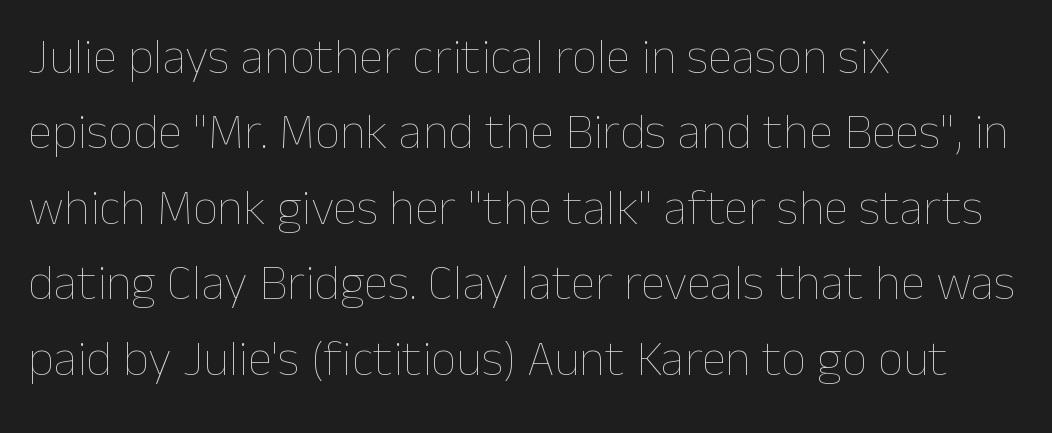
Q: Is the text bold? A: No.
Q: Is the text italic (slanted)? A: No, it is upright.
Q: Is the text underlined? A: No.
Q: How is the paragraph aligned? A: Left-aligned.
Q: Is the spacing between letters normal or unusually wide? A: Normal.
Q: Is the spacing between lines tight, normal or loose? A: Normal.
Q: Width (condensed, normal, or wide)? A: Normal.
Q: Stroke contrast? A: Low.
Q: x-height? A: Medium.
Q: Monospaced? A: No.
